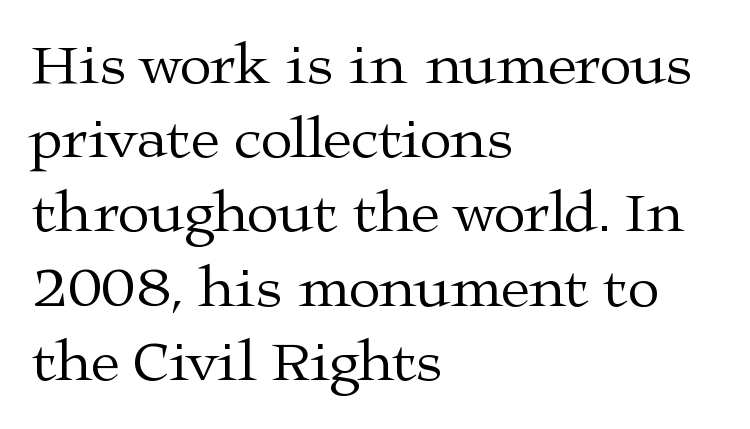
{"serif": "yes", "italic": "no", "bold": "no", "weight": "regular", "width": "wide", "stroke_contrast": "medium", "x_height": "medium", "monospaced": "no", "underline": "no", "align": "left", "line_spacing": "normal", "line_spacing_ratio": 1.28, "letter_spacing": "normal", "letter_spacing_em": 0.0, "glyph_px": 58}
